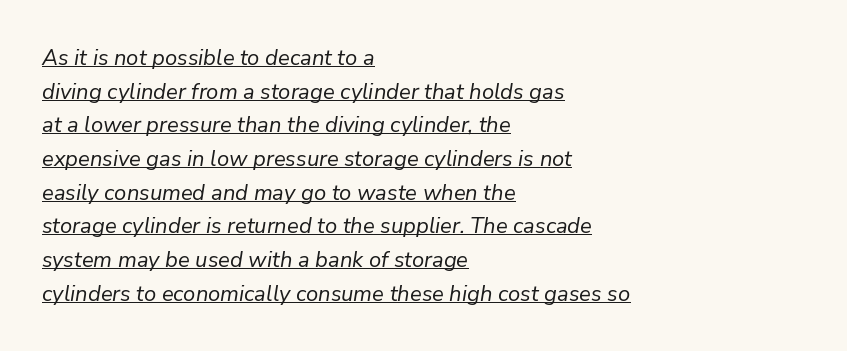
Here the glyphs are tracked normally, forming tight word shapes. Interline gaps are of average width in this sample. Characters are canted at an angle relative to the baseline's perpendicular. The letterforms sit at book weight or below.
